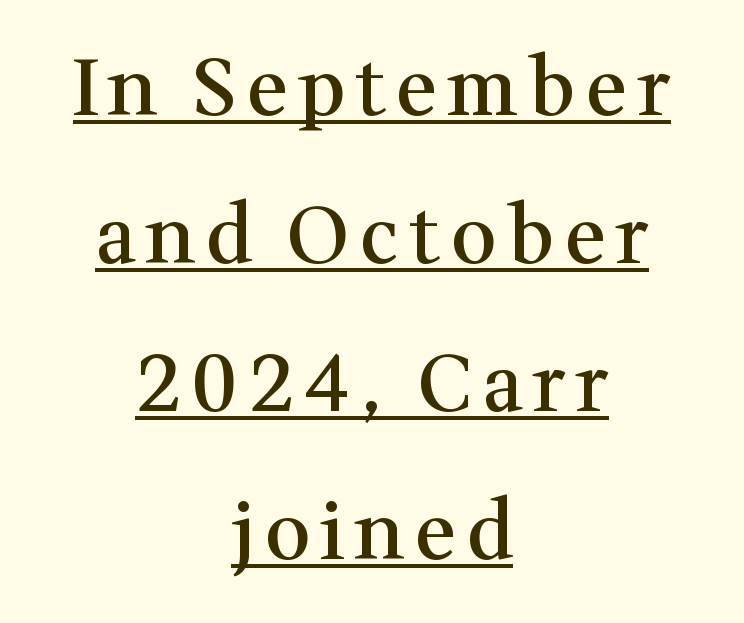
Emphasis by weight is partial: semibold. Style check: upright. Honestly, the underline is the first thing you notice here. The designer went with a serif here, giving each stem small feet. The passage shown is typed in a proportional face where columns would drift. Reading down the block, each line starts at a different indent, mirrored at its end.
